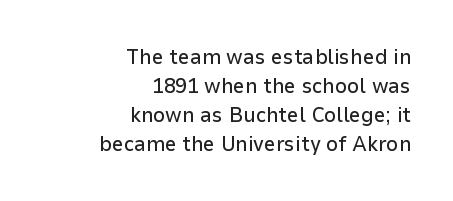
The image shows 21 px text type, upright; set right-aligned, normal line spacing (1.38x), normal letter spacing, not underlined.
